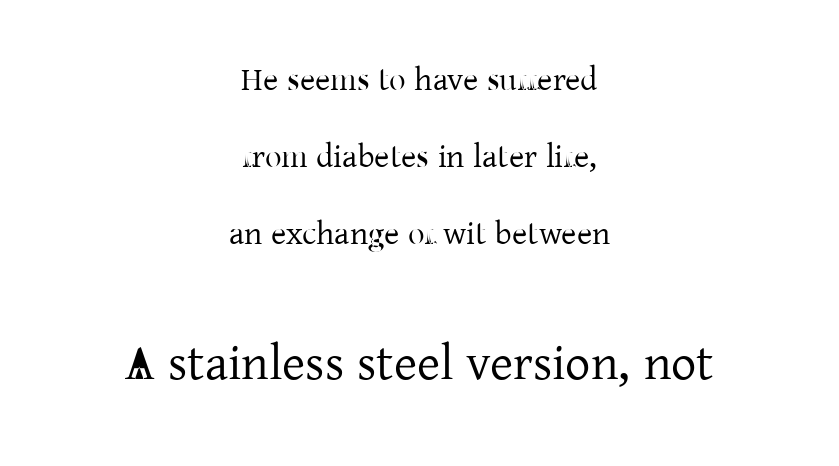
{"serif": "yes", "italic": "no", "bold": "no", "weight": "regular", "width": "normal", "stroke_contrast": "low", "x_height": "medium", "monospaced": "no", "underline": "no", "align": "center", "line_spacing": "loose", "line_spacing_ratio": 2.33, "letter_spacing": "normal", "letter_spacing_em": 0.0, "larger_block": "second", "size_ratio": 1.52, "glyph_px": 50}
